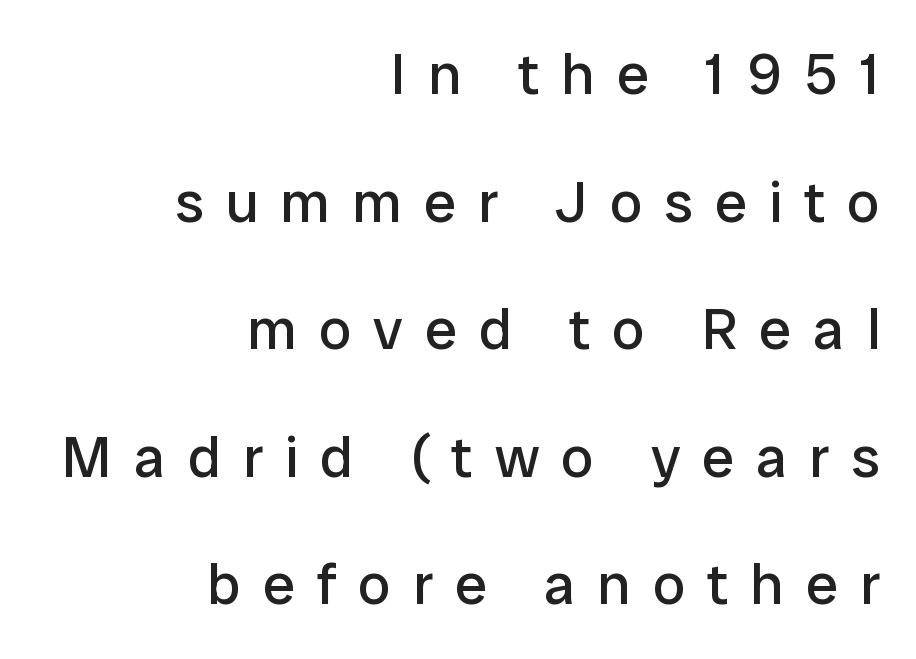
{"serif": "no", "italic": "no", "bold": "no", "weight": "regular", "width": "normal", "stroke_contrast": "low", "x_height": "medium", "monospaced": "no", "underline": "no", "align": "right", "line_spacing": "loose", "line_spacing_ratio": 2.2, "letter_spacing": "wide", "letter_spacing_em": 0.38, "glyph_px": 58}
